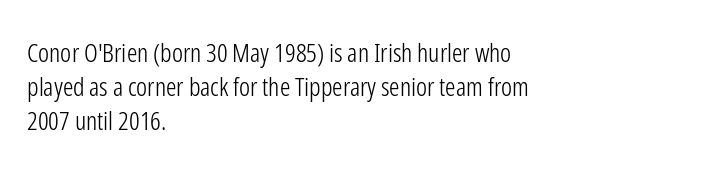
The image shows 26 px text type, upright; set left-aligned, normal line spacing (1.3x), normal letter spacing, not underlined.
